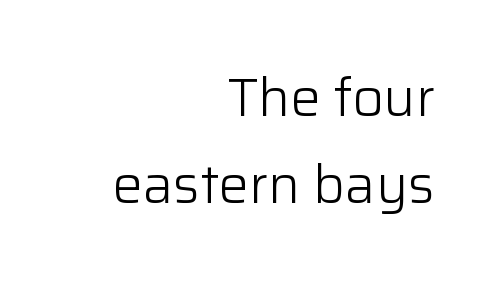
Q: Is the text bold? A: No.
Q: Is the text italic (slanted)? A: No, it is upright.
Q: Is the typeface a serif or a sans-serif typeface? A: Sans-serif.
Q: Is the text underlined? A: No.
Q: How is the paragraph aligned? A: Right-aligned.
Q: Is the spacing between letters normal or unusually wide? A: Normal.
Q: Is the spacing between lines tight, normal or loose? A: Normal.
Q: Width (condensed, normal, or wide)? A: Normal.
Q: Stroke contrast? A: Low.
Q: x-height? A: Medium.
Q: Monospaced? A: No.
